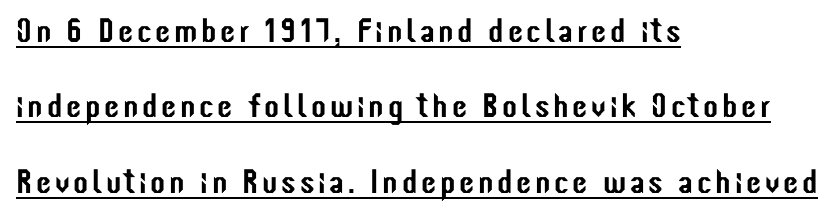
The image shows 34 px condensed sans-serif type, upright; set left-aligned, loose line spacing (2.22x), underlined; low stroke contrast and a medium x-height.
